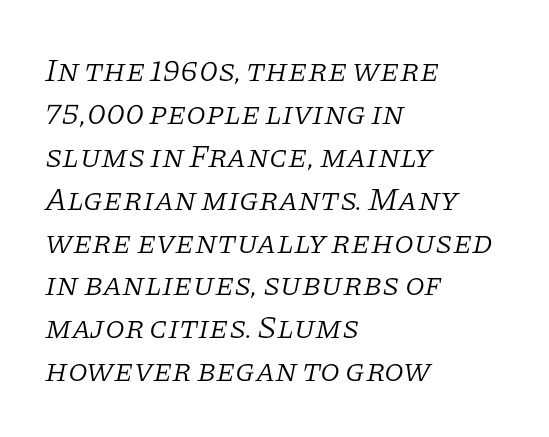
The image shows 32 px light serif type, italic (leaning right); set left-aligned, normal line spacing (1.34x), normal letter spacing, not underlined; low stroke contrast and a large x-height.
